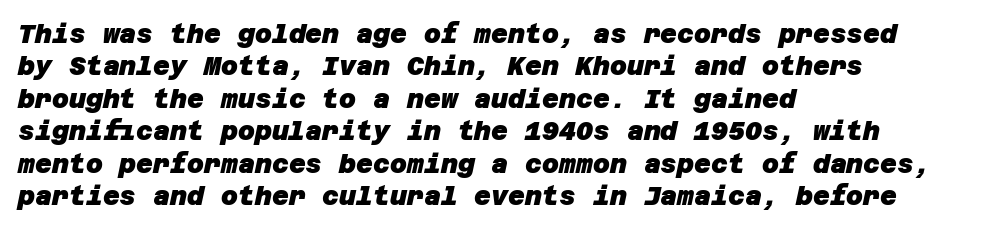
The image shows 26 px bold type; set left-aligned, normal line spacing (1.25x), normal letter spacing, not underlined.
